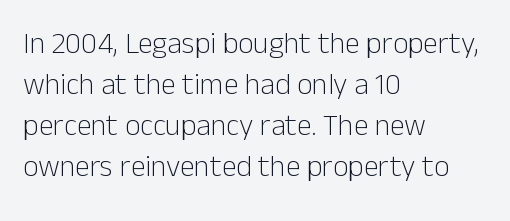
The image shows 30 px light sans-serif type, upright; set left-aligned, normal line spacing (1.37x), normal letter spacing, not underlined; low stroke contrast and a medium x-height.
